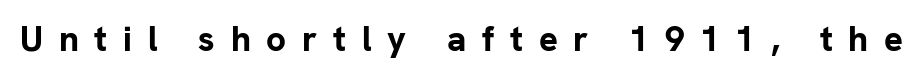
{"serif": "no", "italic": "no", "bold": "yes", "weight": "bold", "width": "normal", "stroke_contrast": "low", "x_height": "medium", "monospaced": "no", "underline": "no", "letter_spacing": "wide", "letter_spacing_em": 0.45, "glyph_px": 35}
